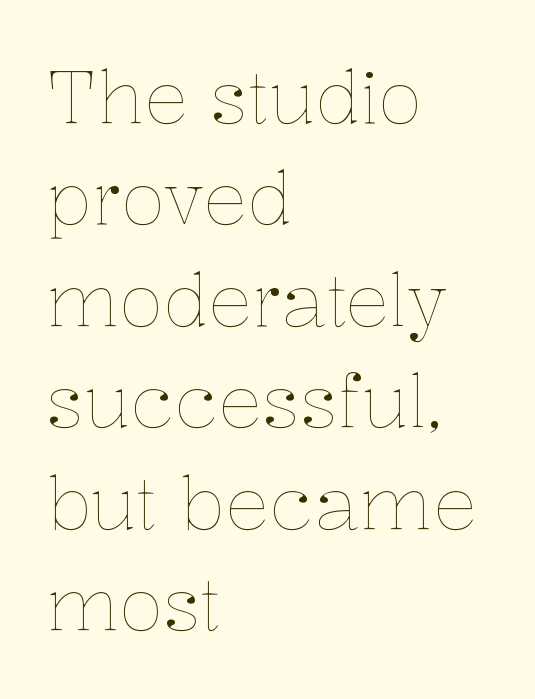
Looks like regular typesetting: each glyph gets only the width it needs. A bare baseline throughout the passage. These lines were composed using upright roman letters. This is not heavy type; no bold has been used. Nobody touched the tracking dial on this one.
